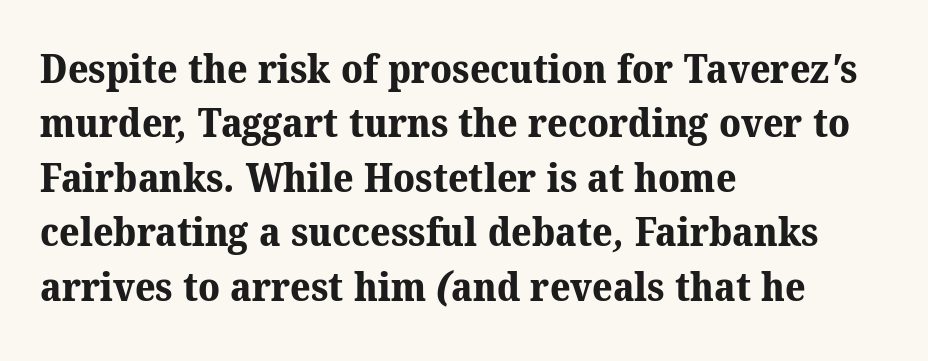
Q: Is the text bold? A: Yes.
Q: Is the typeface a serif or a sans-serif typeface? A: Serif.
Q: Is the text underlined? A: No.
Q: How is the paragraph aligned? A: Left-aligned.
Q: Is the spacing between letters normal or unusually wide? A: Normal.
Q: Is the spacing between lines tight, normal or loose? A: Normal.
Q: Width (condensed, normal, or wide)? A: Normal.
Q: Stroke contrast? A: Medium.
Q: x-height? A: Medium.
Q: Monospaced? A: No.
